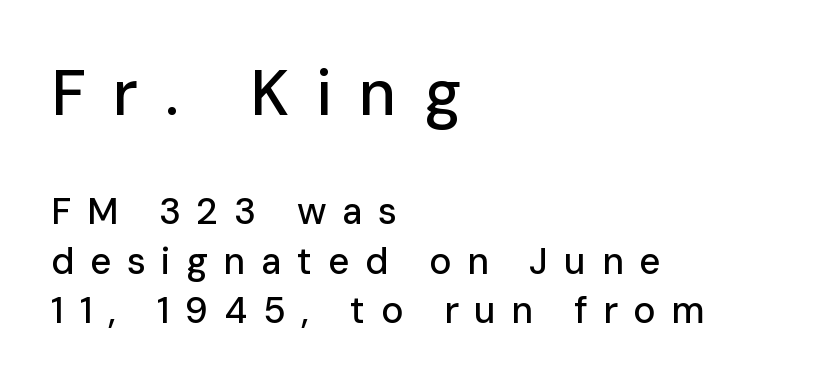
The image shows 64 px sans-serif type, upright; set left-aligned, normal line spacing (1.33x), unusually wide letter spacing (+0.42 em), not underlined; the first (top) block is 1.73x larger; low stroke contrast and a medium x-height.
